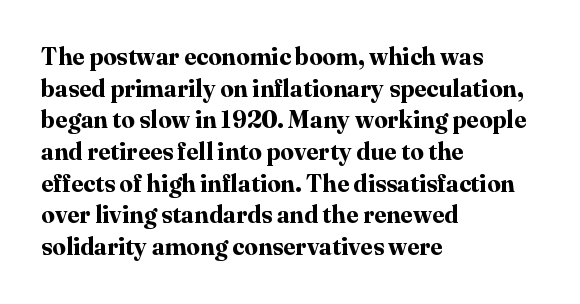
{"italic": "no", "bold": "yes", "underline": "no", "align": "left", "line_spacing": "normal", "line_spacing_ratio": 1.32, "letter_spacing": "normal", "letter_spacing_em": 0.0, "glyph_px": 24}
